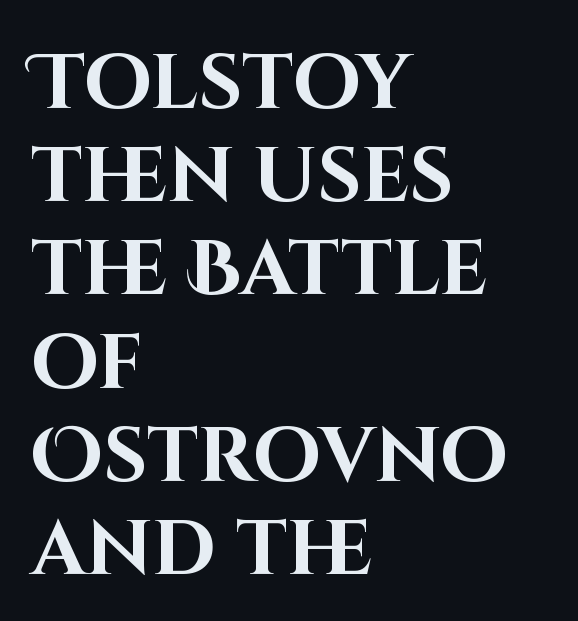
Q: Is the text bold? A: Yes.
Q: Is the text italic (slanted)? A: No, it is upright.
Q: Is the typeface a serif or a sans-serif typeface? A: Sans-serif.
Q: Is the text underlined? A: No.
Q: How is the paragraph aligned? A: Left-aligned.
Q: Is the spacing between letters normal or unusually wide? A: Normal.
Q: Width (condensed, normal, or wide)? A: Normal.
Q: Stroke contrast? A: High.
Q: x-height? A: Large.
Q: Monospaced? A: No.
